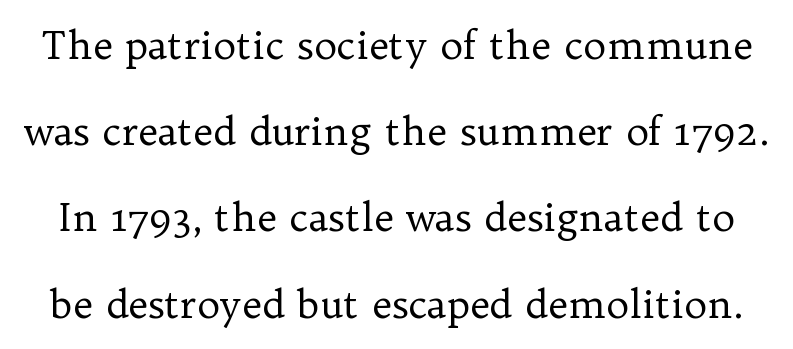
{"serif": "yes", "italic": "no", "bold": "no", "weight": "regular", "width": "normal", "stroke_contrast": "low", "x_height": "medium", "monospaced": "no", "underline": "no", "line_spacing": "loose", "line_spacing_ratio": 2.21, "letter_spacing": "normal", "letter_spacing_em": 0.0, "glyph_px": 39}
